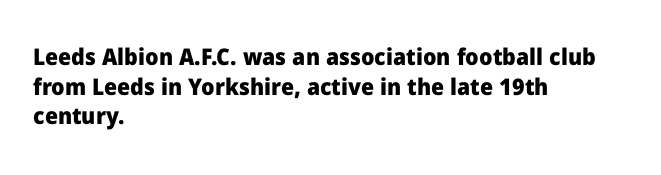
Is there any slant? The stems are plumb. Nothing unusual about the tracking: characters are spaced as the font intends. These words are printed bold, with thick strokes throughout. Evenly set lines give the paragraph a standard silhouette.
